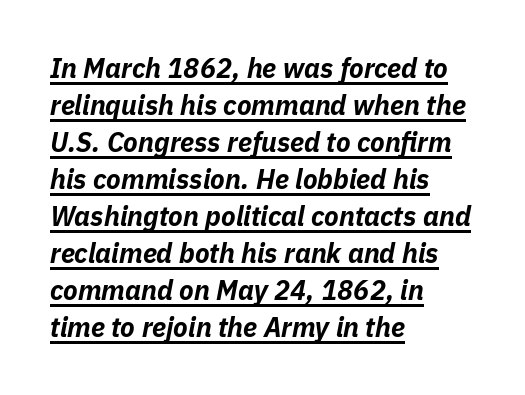
{"italic": "yes", "lean": "right", "slant_degrees": 11, "bold": "yes", "underline": "yes", "align": "left", "line_spacing": "normal", "line_spacing_ratio": 1.37, "letter_spacing": "normal", "letter_spacing_em": 0.0, "glyph_px": 27}
